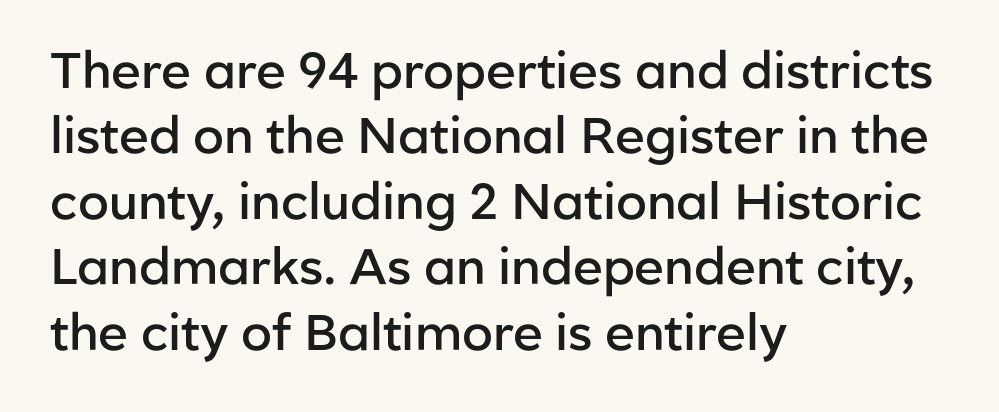
The image shows 50 px semibold sans-serif type, upright; set left-aligned, normal line spacing (1.31x), normal letter spacing, not underlined; low stroke contrast and a medium x-height.
